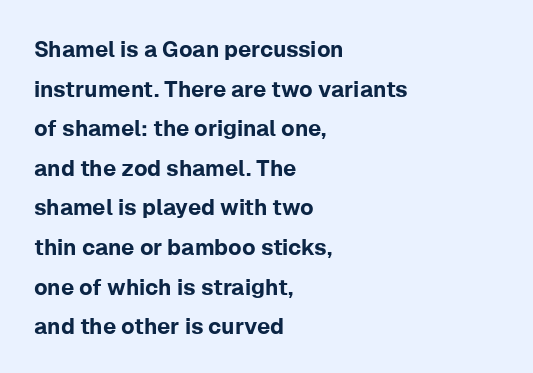
The image shows 22 px text type, upright; set left-aligned, line spacing 1.8x, normal letter spacing, not underlined.
